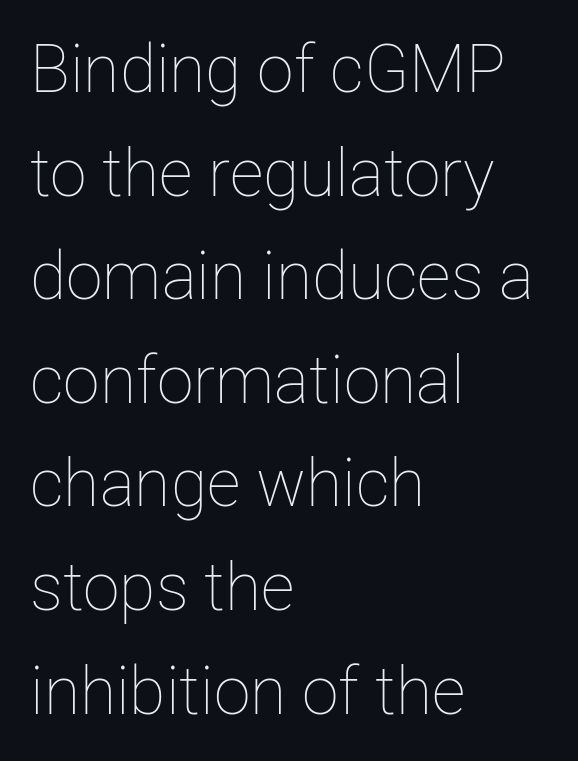
The paragraph shown leans on its left margin. Leading: standard. A quiet, ordinary-to-light weight characterises the typeface. The specimen omits any rule beneath the text block's lines. Here the designer chose a conventional face with non-uniform glyph widths.
